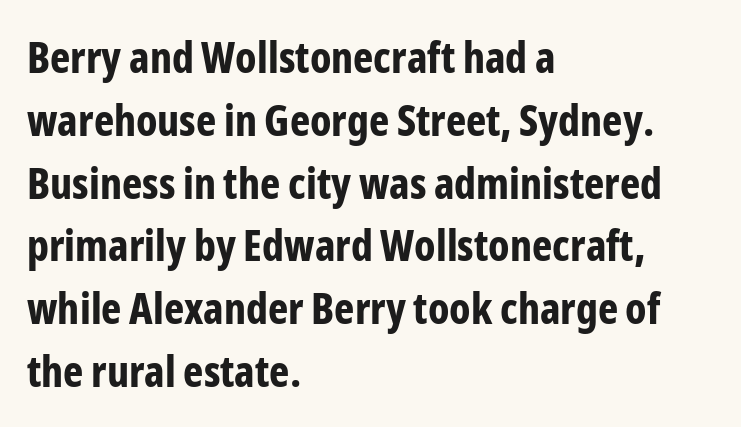
Nope, not italic — everything's standing straight. Between one letter and the next there's only the usual sliver of space. Here the designer chose a conventional face with non-uniform glyph widths. Casual observation: everything's shoved over to the left. Check where the strokes stop: nothing finishes them off — pure sans.
